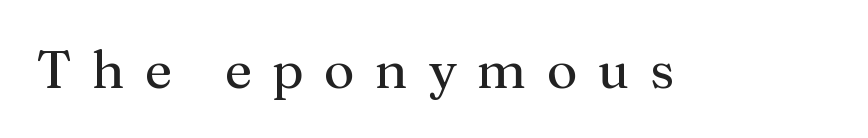
Q: Is the text bold? A: No.
Q: Is the text italic (slanted)? A: No, it is upright.
Q: Is the typeface a serif or a sans-serif typeface? A: Serif.
Q: Is the text underlined? A: No.
Q: Is the spacing between letters normal or unusually wide? A: Unusually wide.
Q: Width (condensed, normal, or wide)? A: Normal.
Q: Stroke contrast? A: Medium.
Q: x-height? A: Medium.
Q: Monospaced? A: No.
